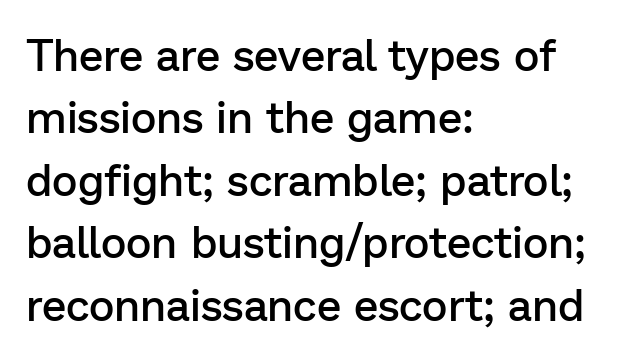
Q: Is the text bold? A: Semi-bold.
Q: Is the text italic (slanted)? A: No, it is upright.
Q: Is the typeface a serif or a sans-serif typeface? A: Sans-serif.
Q: Is the text underlined? A: No.
Q: How is the paragraph aligned? A: Left-aligned.
Q: Is the spacing between letters normal or unusually wide? A: Normal.
Q: Is the spacing between lines tight, normal or loose? A: Normal.
Q: Width (condensed, normal, or wide)? A: Normal.
Q: Stroke contrast? A: Low.
Q: x-height? A: Medium.
Q: Monospaced? A: No.
